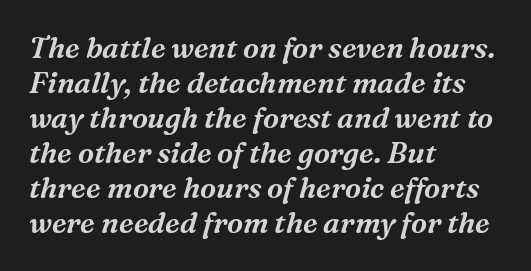
{"serif": "yes", "italic": "yes", "lean": "right", "slant_degrees": 16, "width": "normal", "stroke_contrast": "medium", "x_height": "medium", "monospaced": "no", "underline": "no", "align": "left", "line_spacing_ratio": 1.21, "letter_spacing": "normal", "letter_spacing_em": 0.0, "glyph_px": 29}
